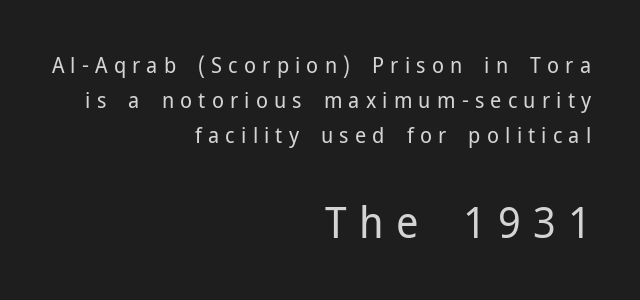
Every row of glyphs terminates at an identical x-position on the right. This sample keeps an unexceptional amount of space between lines. This rendering features lettering with no underline. Caption: upper text group reduced, lower text group enlarged. The letters advance in unequal steps, a hallmark of proportional type.
